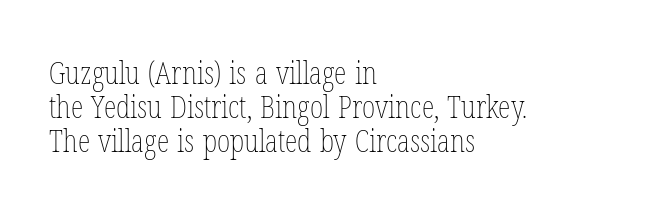
The space directly below the letters is spotless. This sample has the flowing, uneven cadence of proportional lettering. This is roman type, the default non-slanted kind. No extra tracking has been applied to these lines.
